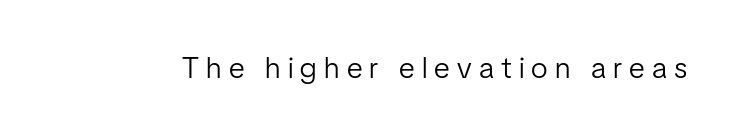
{"serif": "no", "italic": "no", "bold": "no", "weight": "light", "width": "condensed", "stroke_contrast": "low", "x_height": "medium", "monospaced": "no", "underline": "no", "letter_spacing": "wide", "letter_spacing_em": 0.24, "glyph_px": 30}
